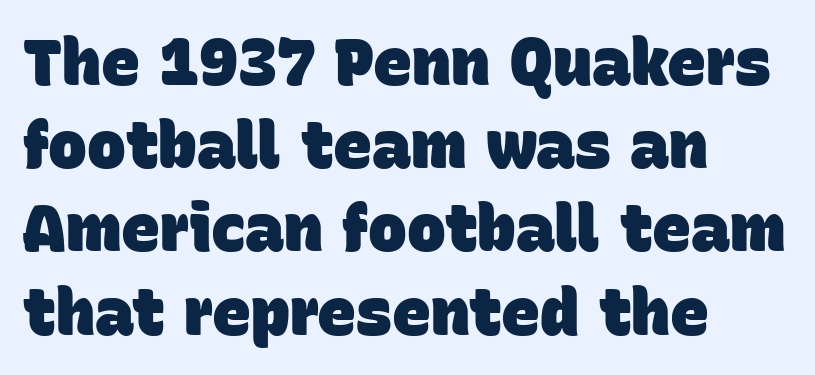
{"serif": "no", "bold": "yes", "weight": "heavy", "width": "normal", "stroke_contrast": "low", "x_height": "large", "monospaced": "no", "underline": "no", "align": "left", "line_spacing": "normal", "line_spacing_ratio": 1.28, "letter_spacing": "normal", "letter_spacing_em": 0.0, "glyph_px": 65}
